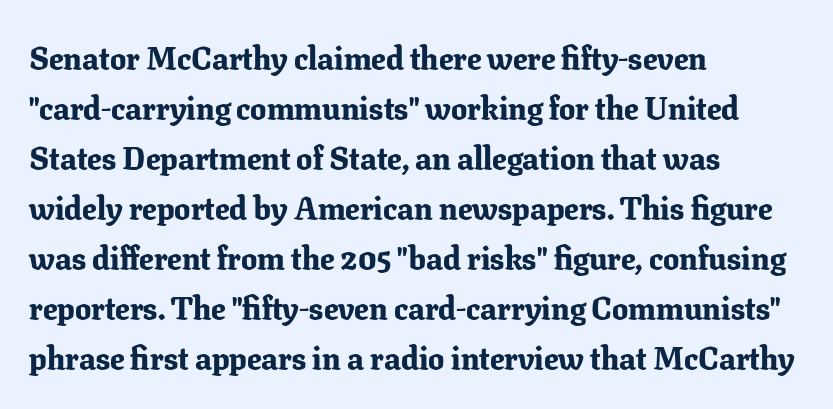
The image shows 32 px bold serif type, upright; set left-aligned, normal line spacing (1.56x), normal letter spacing, not underlined; low stroke contrast and a medium x-height.
